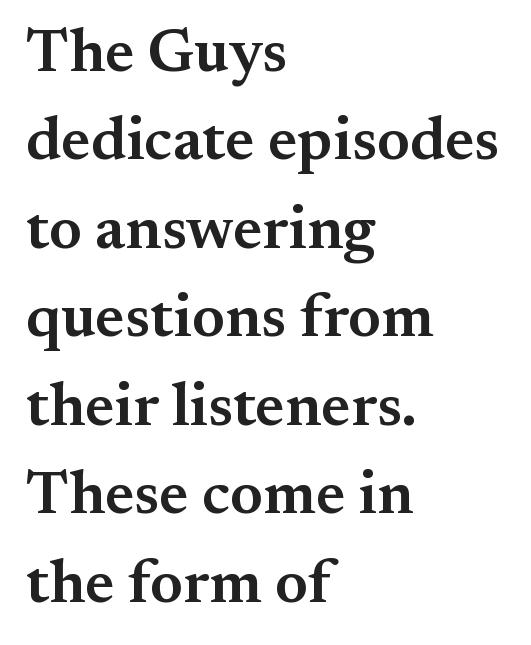
A fair bit of extra ink — the face is semibold, not bold. Type style note: has serifs. Lines of text with bare space underneath. Letter spacing: default. Does the copy run flush right? No — it runs flush left. Quick note: interline space is typical.
